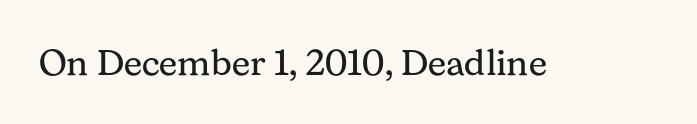
The image shows 36 px regular-weight serif type, upright; set normal letter spacing, not underlined; medium stroke contrast and a medium x-height.
